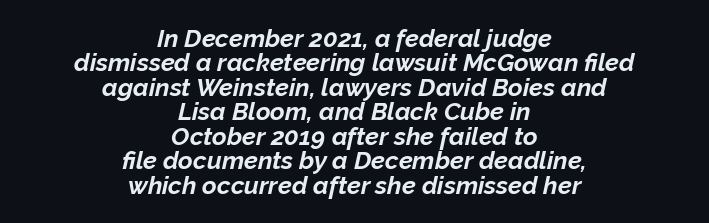
Q: Is the text bold? A: Yes.
Q: Is the text italic (slanted)? A: Yes, it leans right by about 12 degrees.
Q: Is the text underlined? A: No.
Q: How is the paragraph aligned? A: Centered.
Q: Is the spacing between letters normal or unusually wide? A: Normal.
Q: Is the spacing between lines tight, normal or loose? A: Tight.
